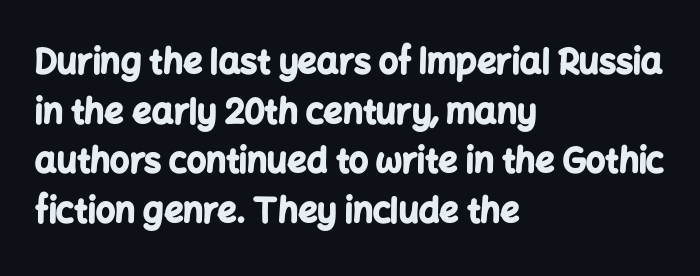
Notice how thick the strokes are: this is what a full bold looks like. Is this a fixed-width face? No — the glyphs have proportional, varying widths. Glyph-to-glyph distance matches everyday printed text. Examine the stroke ends and you'll find no serifs.
